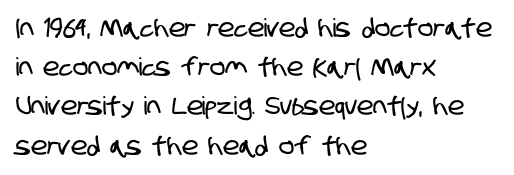
The lines are quadded left. Observe the ordinary spacing: letters are neighbours, not strangers. The string is rendered with underlining switched off. Each new line begins a customary step beneath the previous one.
